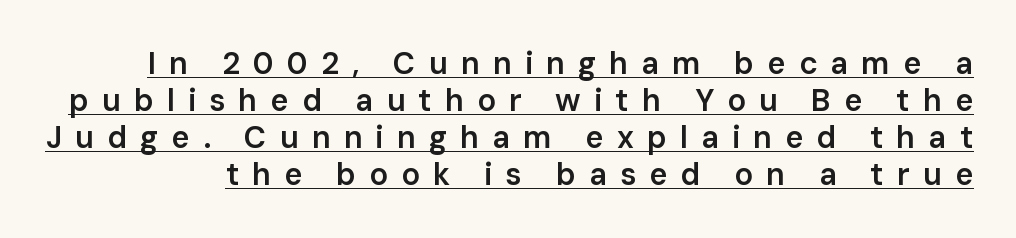
Q: Is the text bold? A: Semi-bold.
Q: Is the text italic (slanted)? A: No, it is upright.
Q: Is the typeface a serif or a sans-serif typeface? A: Sans-serif.
Q: Is the text underlined? A: Yes.
Q: Is the spacing between letters normal or unusually wide? A: Unusually wide.
Q: Width (condensed, normal, or wide)? A: Normal.
Q: Stroke contrast? A: Low.
Q: x-height? A: Medium.
Q: Monospaced? A: No.
